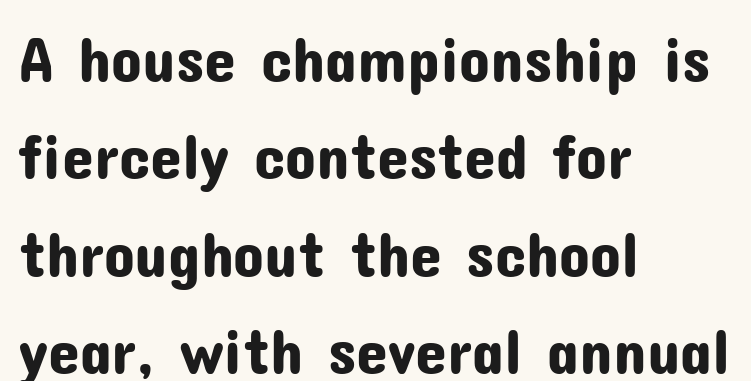
{"serif": "no", "italic": "no", "width": "normal", "stroke_contrast": "low", "x_height": "medium", "monospaced": "no", "underline": "no", "align": "left", "line_spacing": "normal", "line_spacing_ratio": 1.52, "letter_spacing": "normal", "letter_spacing_em": 0.0, "glyph_px": 64}
